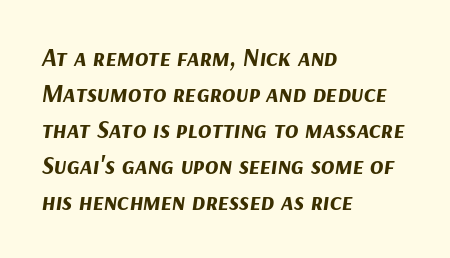
Honestly, the letter spacing is just normal — you wouldn't notice it. A bare baseline throughout the passage. Students, this is bold: see how much ink each stroke carries. Horizontally, the lines are justified to the leading edge only. A normal amount of white space separates one row of letters from the next.
